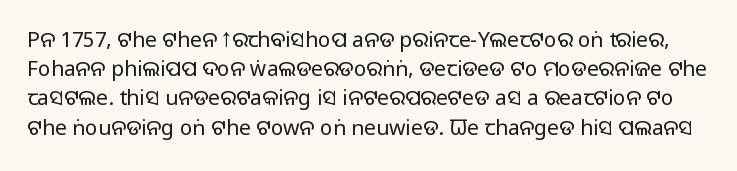
Bold? No — there's no thickening of the strokes. Glyph-to-glyph distance matches everyday printed text. Descenders are the only things crossing below the line. This sample uses an upright cut, with every glyph sitting square on the baseline. Students, observe: this is what conventionally led text looks like.
